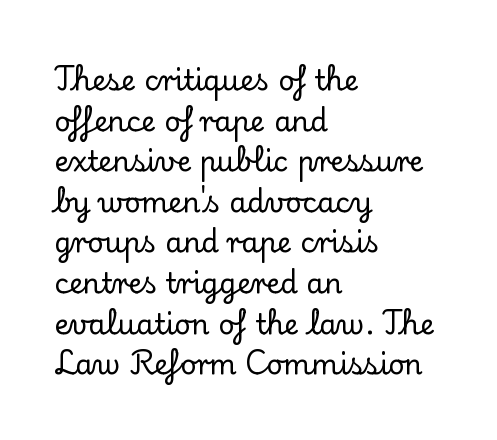
{"serif": "yes", "italic": "no", "width": "normal", "stroke_contrast": "low", "x_height": "small", "monospaced": "no", "underline": "no", "align": "left", "line_spacing": "normal", "line_spacing_ratio": 1.45, "letter_spacing": "normal", "letter_spacing_em": 0.0, "glyph_px": 28}
